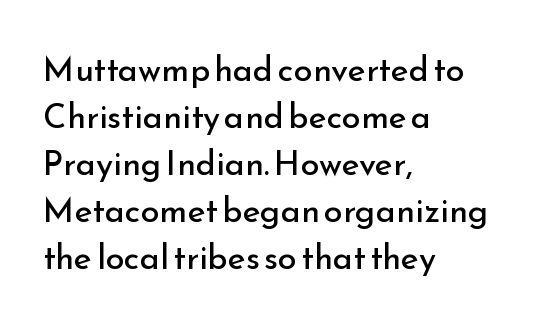
Q: Is the text bold? A: No.
Q: Is the text italic (slanted)? A: No, it is upright.
Q: Is the typeface a serif or a sans-serif typeface? A: Sans-serif.
Q: Is the text underlined? A: No.
Q: How is the paragraph aligned? A: Left-aligned.
Q: Is the spacing between letters normal or unusually wide? A: Normal.
Q: Is the spacing between lines tight, normal or loose? A: Normal.
Q: Width (condensed, normal, or wide)? A: Normal.
Q: Stroke contrast? A: Low.
Q: x-height? A: Small.
Q: Monospaced? A: No.
